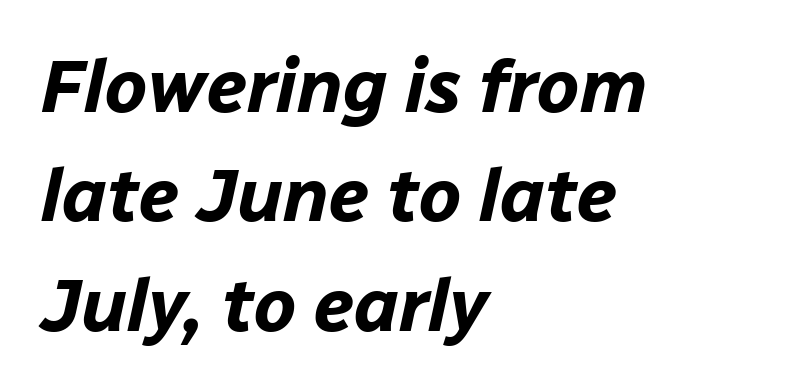
{"italic": "yes", "lean": "right", "slant_degrees": 12, "bold": "yes", "weight": "bold", "width": "normal", "stroke_contrast": "low", "x_height": "medium", "monospaced": "no", "underline": "no", "align": "left", "line_spacing": "normal", "line_spacing_ratio": 1.46, "letter_spacing": "normal", "letter_spacing_em": 0.0, "glyph_px": 75}
